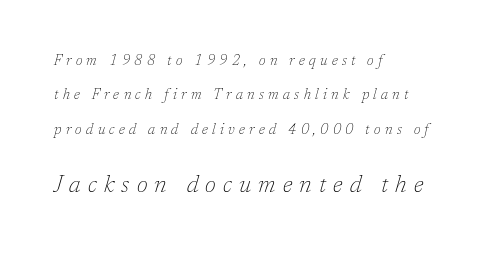
The image shows 23 px text type, italic (leaning right); set left-aligned, loose line spacing (2.45x), unusually wide letter spacing (+0.31 em), not underlined; the second (bottom) block is 1.64x larger.
